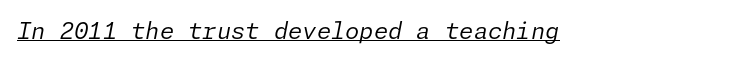
Q: Is the text bold? A: No.
Q: Is the text italic (slanted)? A: Yes, it leans right by about 11 degrees.
Q: Is the text underlined? A: Yes.
Q: Is the spacing between letters normal or unusually wide? A: Normal.
